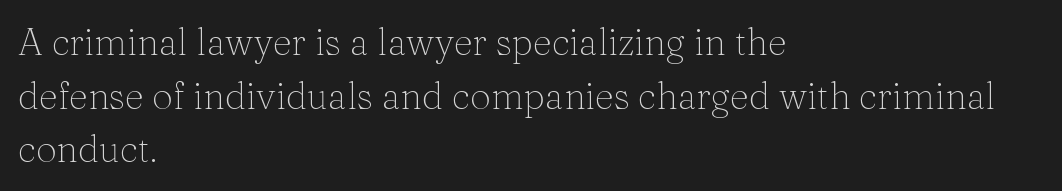
Whoever set this chose a conventional vertical rhythm. Caption: face not bold, strokes unweighted. Is there any slant? The stems are plumb. The foot of each line stays bare and open. These lines keep a tight, regular rhythm from letter to letter.
